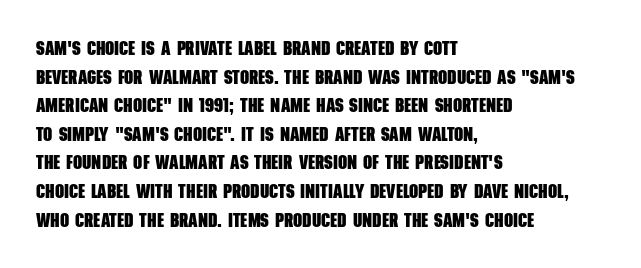
The image shows 20 px bold type; set left-aligned, normal line spacing (1.43x), normal letter spacing, not underlined.
